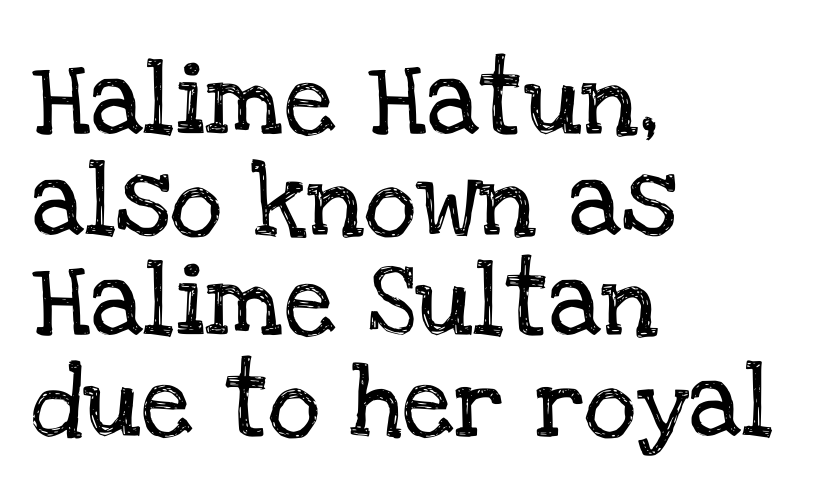
Q: Is the text italic (slanted)? A: No, it is upright.
Q: Is the typeface a serif or a sans-serif typeface? A: Serif.
Q: Is the text underlined? A: No.
Q: How is the paragraph aligned? A: Left-aligned.
Q: Is the spacing between letters normal or unusually wide? A: Normal.
Q: Is the spacing between lines tight, normal or loose? A: Normal.
Q: Width (condensed, normal, or wide)? A: Normal.
Q: Stroke contrast? A: Low.
Q: x-height? A: Large.
Q: Monospaced? A: No.
